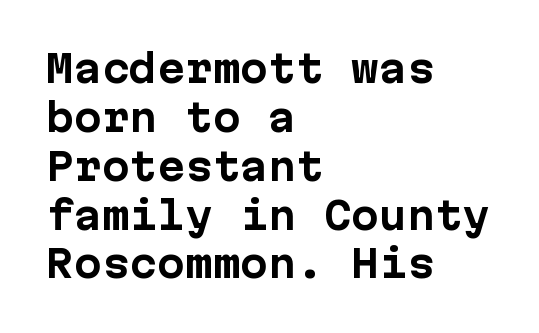
The glyphs are unaccompanied by any horizontal stroke below them. What weight is shown? A full bold with thick strokes. You can tell it's not italic because the verticals are truly vertical. A typesetter would label this face a sans.
